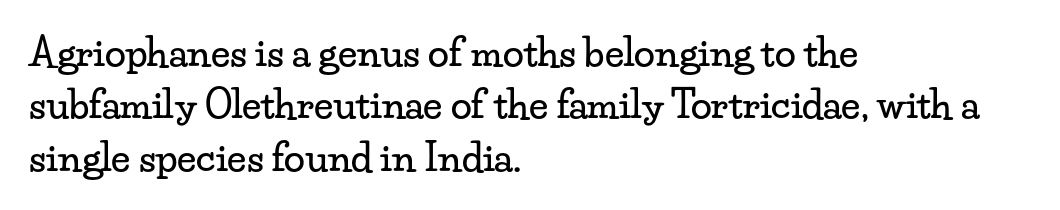
The face used here is proportionally spaced, like ordinary book or web type. Words appear dense and cohesive because spacing is normal. Notice how descenders clear the ascenders below comfortably — that's standard leading. The letters stand upright; this is a roman face. The zone under the glyphs is completely vacant. This rendering uses left alignment, leaving the right contour irregular.
